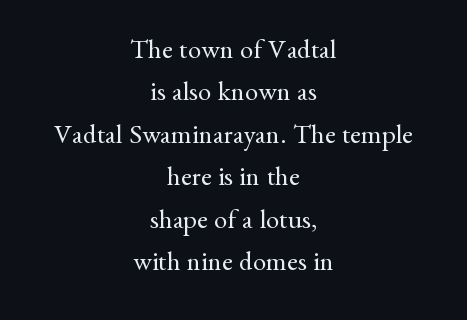
The image shows 27 px text type, upright; set centered, normal line spacing (1.57x), normal letter spacing, not underlined.
